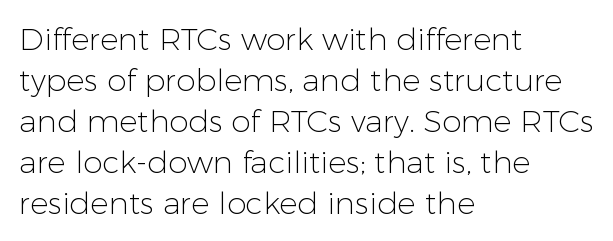
Rows of type keep a routine distance in the vertical direction. The type sits square on the baseline with zero lean. Stroke thickness stays within the range of a standard reading face or lighter. These lines are set flush left with a ragged right edge. Between one letter and the next there's only the usual sliver of space.
